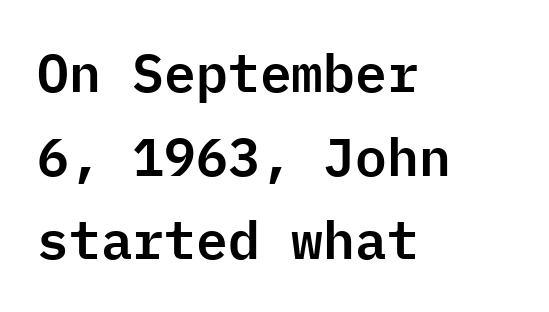
The image shows 53 px sans-serif type, upright, monospaced; set left-aligned, normal line spacing (1.58x), normal letter spacing, not underlined; low stroke contrast and a medium x-height.
